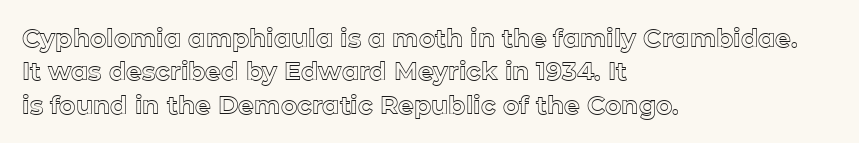
The image shows 25 px text type, upright; set left-aligned, normal line spacing (1.34x), normal letter spacing, not underlined.
